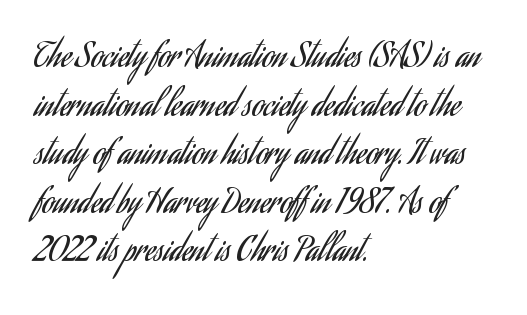
The image shows 33 px regular-weight, condensed sans-serif type; set left-aligned, normal line spacing (1.47x), normal letter spacing, not underlined; low stroke contrast and a small x-height.
